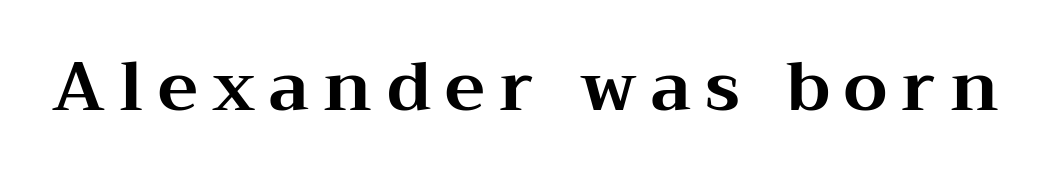
{"serif": "yes", "italic": "no", "bold": "yes", "weight": "bold", "width": "wide", "stroke_contrast": "medium", "x_height": "medium", "monospaced": "no", "underline": "no", "letter_spacing": "wide", "letter_spacing_em": 0.21, "glyph_px": 68}
